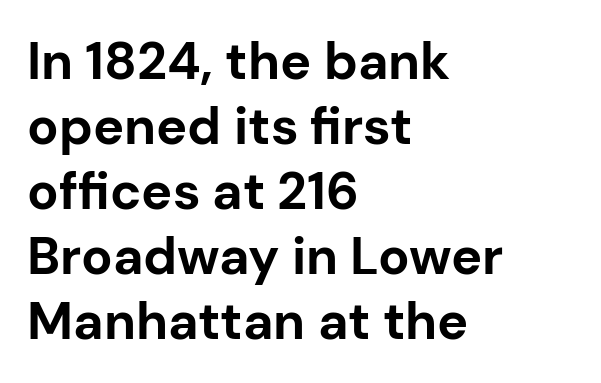
Q: Is the text bold? A: Yes.
Q: Is the text italic (slanted)? A: No, it is upright.
Q: Is the typeface a serif or a sans-serif typeface? A: Sans-serif.
Q: Is the text underlined? A: No.
Q: How is the paragraph aligned? A: Left-aligned.
Q: Is the spacing between letters normal or unusually wide? A: Normal.
Q: Is the spacing between lines tight, normal or loose? A: Normal.
Q: Width (condensed, normal, or wide)? A: Normal.
Q: Stroke contrast? A: Low.
Q: x-height? A: Medium.
Q: Monospaced? A: No.
